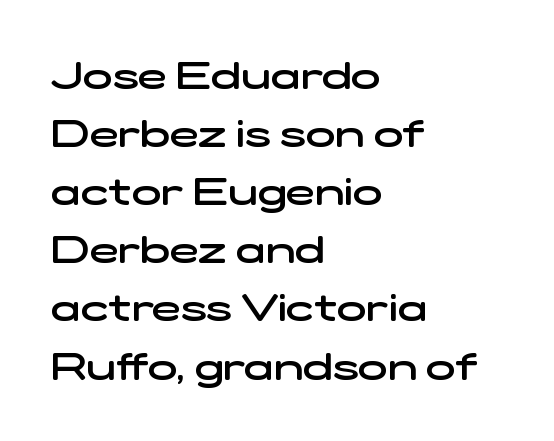
The image shows 39 px semibold, wide sans-serif type; set left-aligned, normal line spacing (1.49x), normal letter spacing, not underlined; low stroke contrast and a medium x-height.
